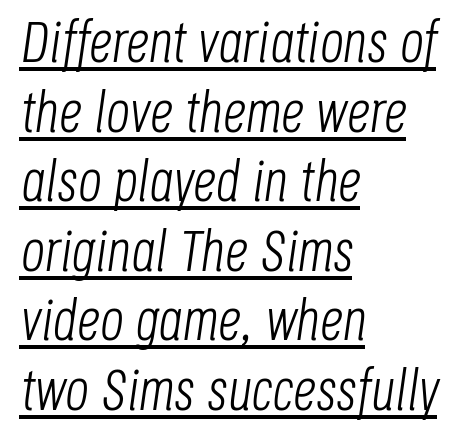
The glyphs are accompanied by a horizontal stroke just below them. Do the characters align in a grid? No, the font is proportional. Alignment: flush left. Letters have the restrained weight of plain body copy at most. A typesetter would mark this as italic. There is no visible air inserted between adjacent glyphs.
